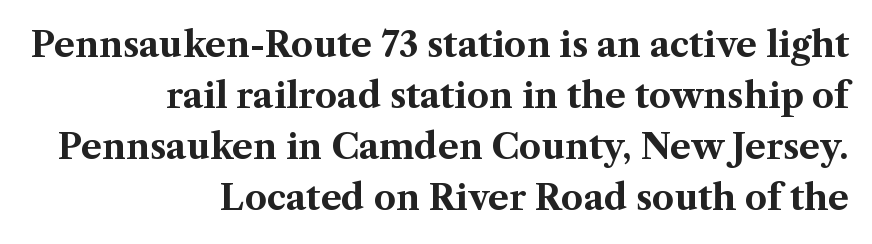
Q: Is the text bold? A: Yes.
Q: Is the text italic (slanted)? A: No, it is upright.
Q: Is the typeface a serif or a sans-serif typeface? A: Serif.
Q: Is the text underlined? A: No.
Q: How is the paragraph aligned? A: Right-aligned.
Q: Is the spacing between letters normal or unusually wide? A: Normal.
Q: Is the spacing between lines tight, normal or loose? A: Normal.
Q: Width (condensed, normal, or wide)? A: Normal.
Q: Stroke contrast? A: Medium.
Q: x-height? A: Medium.
Q: Monospaced? A: No.
